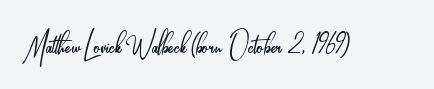
{"serif": "no", "bold": "no", "weight": "light", "width": "condensed", "stroke_contrast": "low", "x_height": "small", "monospaced": "no", "underline": "no", "letter_spacing": "normal", "letter_spacing_em": 0.0, "glyph_px": 38}
